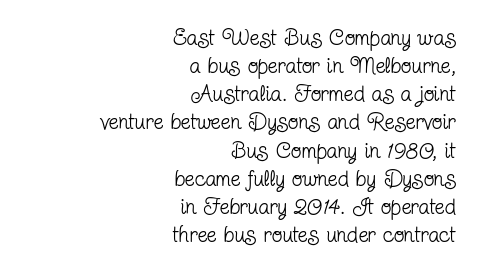
Q: Is the text bold? A: No.
Q: Is the text italic (slanted)? A: No, it is upright.
Q: Is the text underlined? A: No.
Q: How is the paragraph aligned? A: Right-aligned.
Q: Is the spacing between letters normal or unusually wide? A: Normal.
Q: Is the spacing between lines tight, normal or loose? A: Normal.
